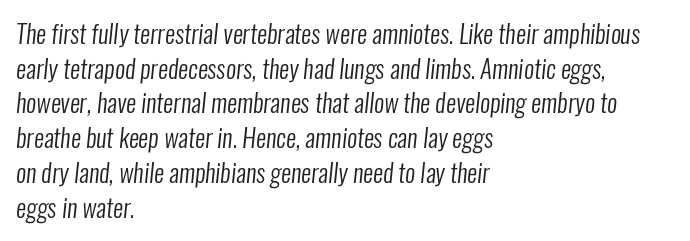
The image shows 25 px text type; set left-aligned, normal line spacing (1.39x), normal letter spacing, not underlined.
